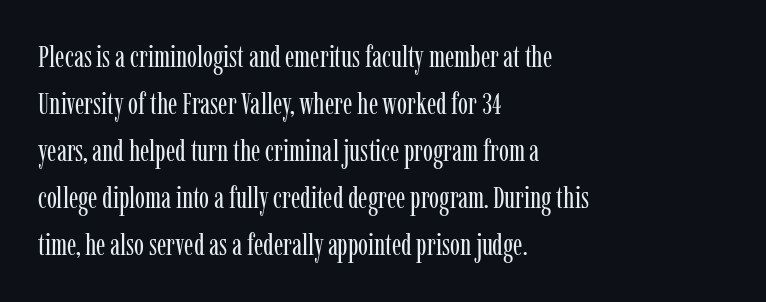
Q: Is the text bold? A: No.
Q: Is the text italic (slanted)? A: No, it is upright.
Q: Is the typeface a serif or a sans-serif typeface? A: Serif.
Q: Is the text underlined? A: No.
Q: How is the paragraph aligned? A: Left-aligned.
Q: Is the spacing between letters normal or unusually wide? A: Normal.
Q: Is the spacing between lines tight, normal or loose? A: Normal.
Q: Width (condensed, normal, or wide)? A: Condensed.
Q: Stroke contrast? A: Low.
Q: x-height? A: Medium.
Q: Monospaced? A: No.
